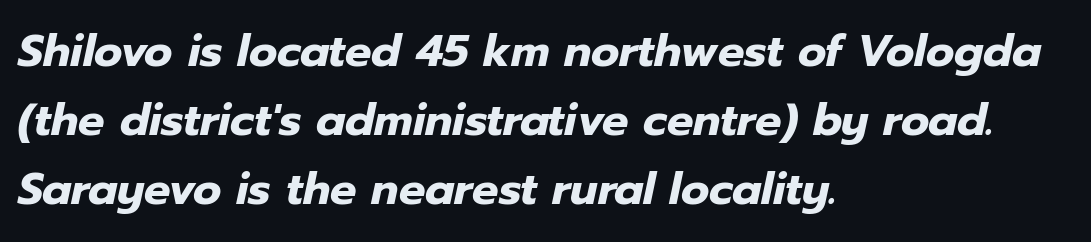
{"italic": "yes", "lean": "right", "slant_degrees": 12, "bold": "yes", "weight": "heavy", "width": "normal", "stroke_contrast": "low", "x_height": "medium", "monospaced": "no", "underline": "no", "align": "left", "line_spacing": "normal", "line_spacing_ratio": 1.57, "letter_spacing": "normal", "letter_spacing_em": 0.0, "glyph_px": 44}
